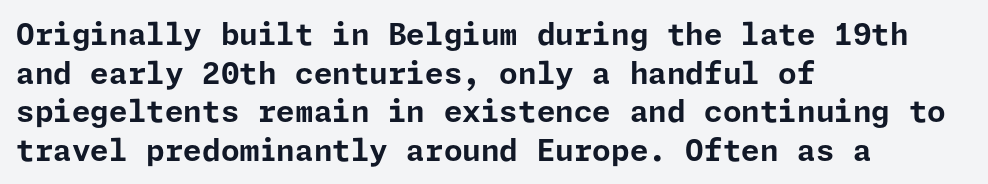
Q: Is the text bold? A: Yes.
Q: Is the text italic (slanted)? A: No, it is upright.
Q: Is the typeface a serif or a sans-serif typeface? A: Sans-serif.
Q: Is the text underlined? A: No.
Q: How is the paragraph aligned? A: Left-aligned.
Q: Is the spacing between letters normal or unusually wide? A: Normal.
Q: Is the spacing between lines tight, normal or loose? A: Normal.
Q: Width (condensed, normal, or wide)? A: Normal.
Q: Stroke contrast? A: Low.
Q: x-height? A: Medium.
